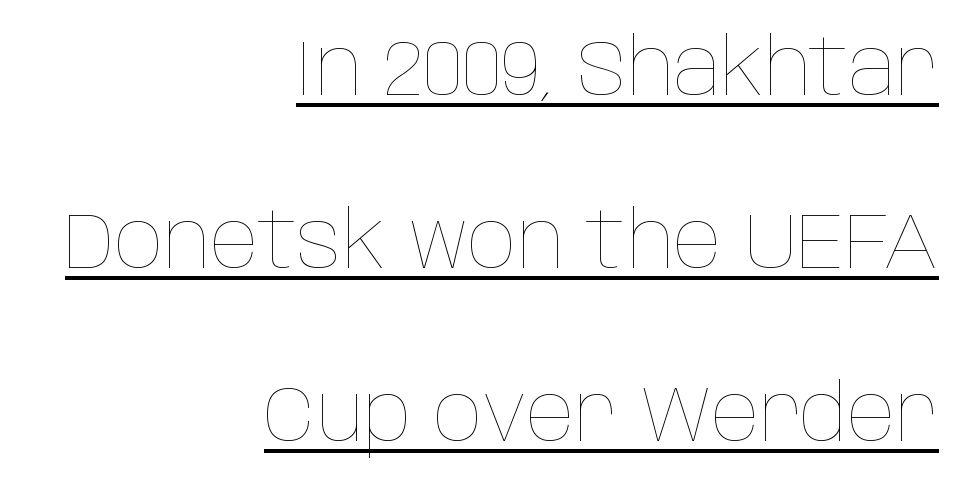
Each stroke keeps to a modest, everyday thickness or less. The letterforms sit shoulder to shoulder at normal distance. The specimen reads as upright at a glance. Reading down the block, your eye finds every line finishing at a fixed right position.
